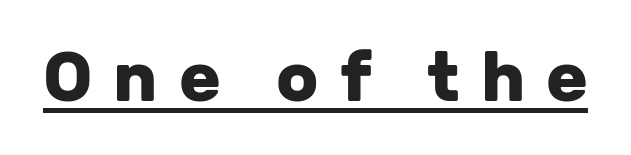
{"serif": "no", "italic": "no", "bold": "yes", "weight": "heavy", "width": "normal", "stroke_contrast": "low", "x_height": "medium", "monospaced": "no", "underline": "yes", "letter_spacing": "wide", "letter_spacing_em": 0.3, "glyph_px": 69}
